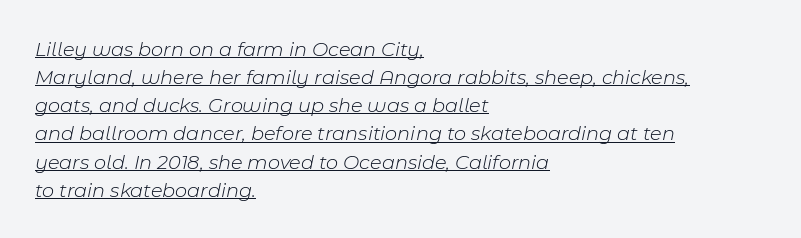
Q: Is the text bold? A: No.
Q: Is the text italic (slanted)? A: Yes, it leans right by about 11 degrees.
Q: Is the text underlined? A: Yes.
Q: How is the paragraph aligned? A: Left-aligned.
Q: Is the spacing between letters normal or unusually wide? A: Normal.
Q: Is the spacing between lines tight, normal or loose? A: Normal.
